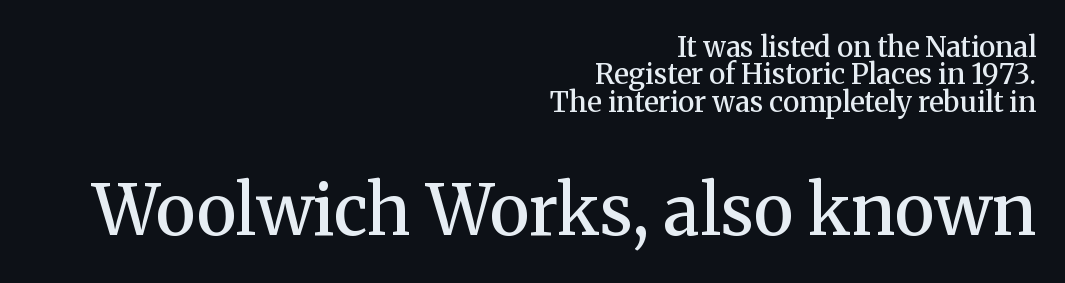
Q: Is the text bold? A: Semi-bold.
Q: Is the text italic (slanted)? A: No, it is upright.
Q: Is the typeface a serif or a sans-serif typeface? A: Serif.
Q: Is the text underlined? A: No.
Q: How is the paragraph aligned? A: Right-aligned.
Q: Is the spacing between letters normal or unusually wide? A: Normal.
Q: Is the spacing between lines tight, normal or loose? A: Tight.
Q: Which block of text is set in a larger size, the first (top) or the second (bottom)? A: The second (bottom) one.
Q: Width (condensed, normal, or wide)? A: Normal.
Q: Stroke contrast? A: Medium.
Q: x-height? A: Medium.
Q: Monospaced? A: No.
